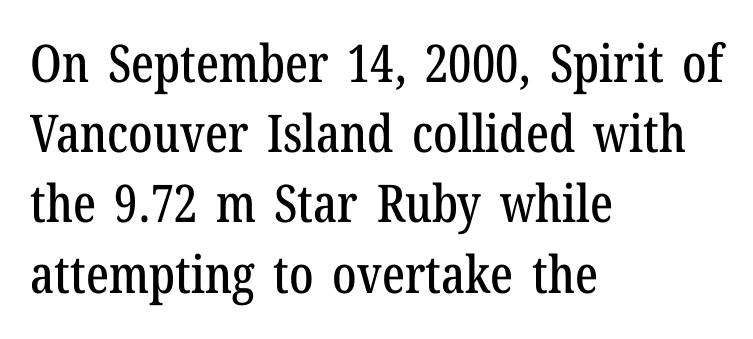
{"serif": "yes", "italic": "no", "width": "condensed", "stroke_contrast": "low", "x_height": "medium", "monospaced": "no", "underline": "no", "align": "left", "line_spacing": "normal", "line_spacing_ratio": 1.35, "letter_spacing": "normal", "letter_spacing_em": 0.0, "glyph_px": 52}
